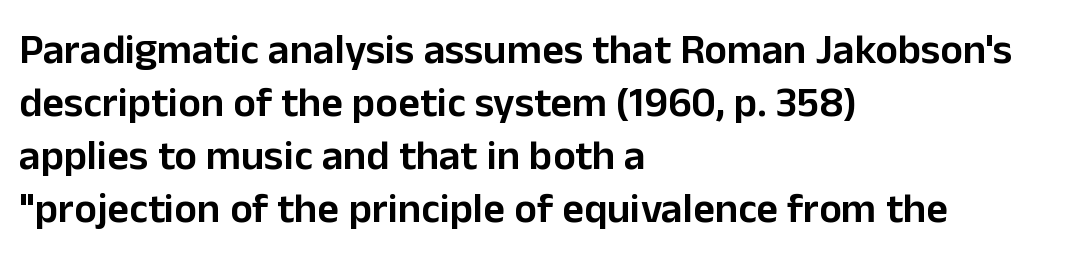
The image shows 42 px semibold sans-serif type, upright; set left-aligned, normal line spacing (1.26x), normal letter spacing, not underlined; low stroke contrast and a medium x-height.
